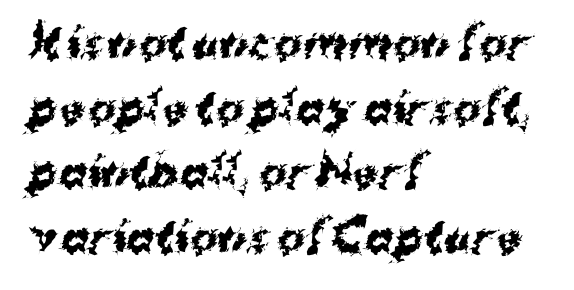
The image shows 42 px bold sans-serif type; set left-aligned, normal line spacing (1.54x), normal letter spacing, not underlined; medium stroke contrast and a medium x-height.
